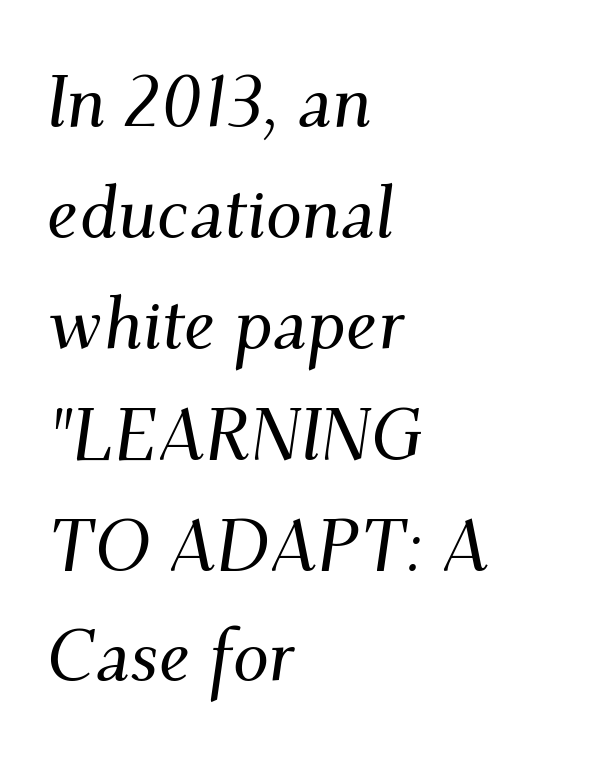
Words appear dense and cohesive because spacing is normal. The zone under the glyphs is completely vacant. Line spacing here is normal. Each line starts at the same left margin while the right side varies. A typesetter would call this proportional, since set widths differ per character.
